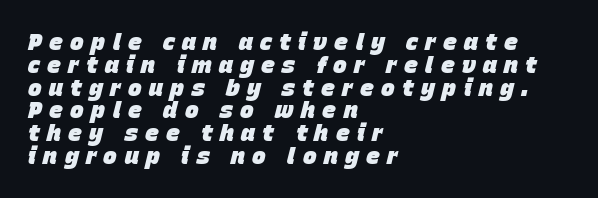
Q: Is the text bold? A: Yes.
Q: Is the text italic (slanted)? A: Yes, it leans right by about 15 degrees.
Q: Is the text underlined? A: No.
Q: How is the paragraph aligned? A: Left-aligned.
Q: Is the spacing between letters normal or unusually wide? A: Unusually wide.
Q: Is the spacing between lines tight, normal or loose? A: Tight.
